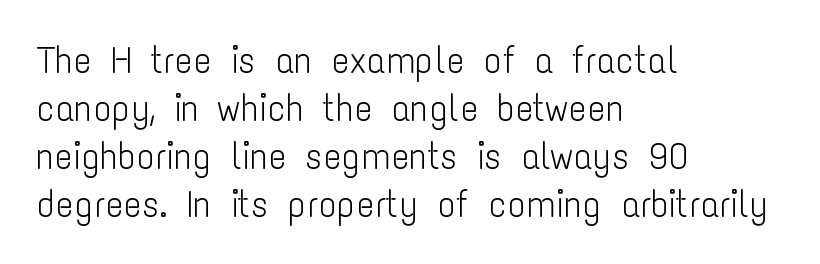
{"serif": "no", "italic": "no", "bold": "no", "weight": "light", "width": "condensed", "stroke_contrast": "low", "x_height": "medium", "monospaced": "no", "underline": "no", "align": "left", "line_spacing": "normal", "line_spacing_ratio": 1.26, "letter_spacing": "normal", "letter_spacing_em": 0.0, "glyph_px": 38}
